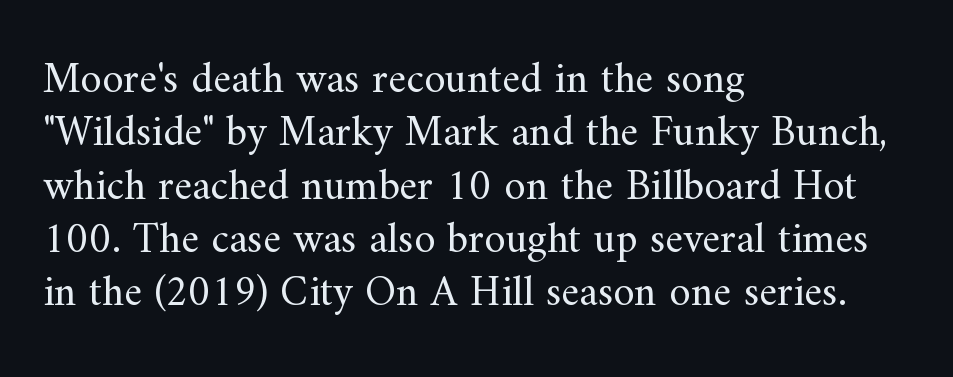
Does extra space separate the letters? No, they use regular spacing. Serifs: yes, visible at the terminals of the letterforms. This sample has the flowing, uneven cadence of proportional lettering. You can tell it's not italic because the verticals are truly vertical. Compared with a centered layout, this one pins lines to the left instead.
